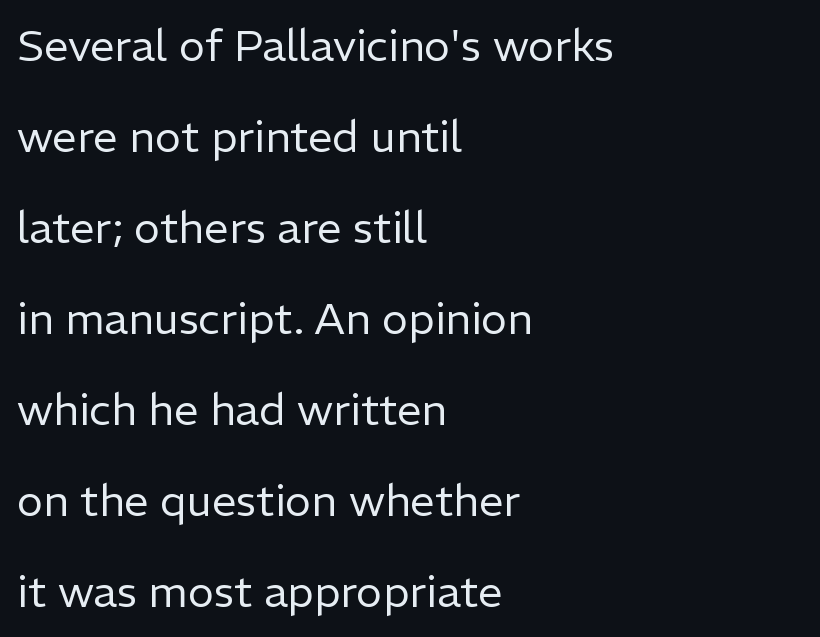
The typesetter chose a ragged-right arrangement here. Here the glyphs are tracked normally, forming tight word shapes. Characters remain perfectly vertical along every line. Just letters on the line, the space beneath them empty. You can tell from the bare stems that sans-serif type was used. No heavy texture on the line: the type isn't bold.
